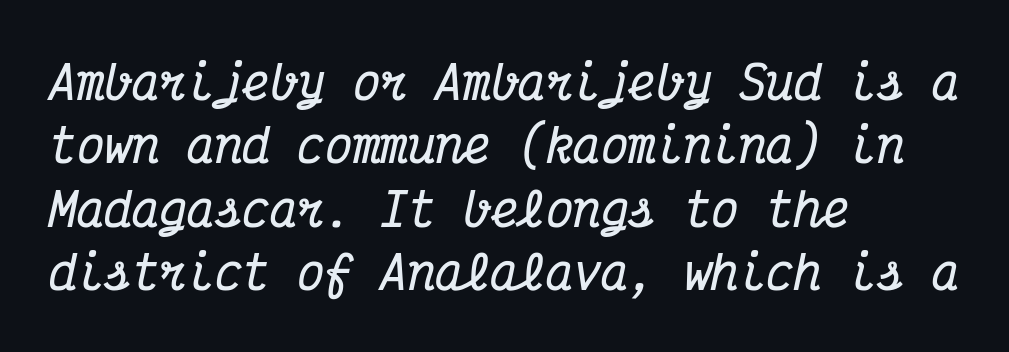
{"serif": "yes", "italic": "yes", "lean": "right", "slant_degrees": 12, "bold": "yes", "weight": "bold", "width": "condensed", "stroke_contrast": "medium", "x_height": "medium", "monospaced": "yes", "underline": "no", "align": "left", "line_spacing": "normal", "line_spacing_ratio": 1.38, "letter_spacing": "normal", "letter_spacing_em": 0.0, "glyph_px": 46}
